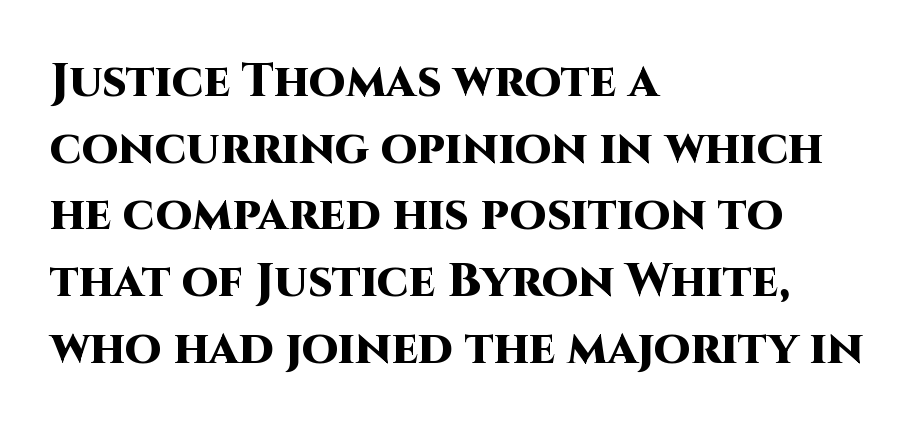
Q: Is the text bold? A: Yes.
Q: Is the text italic (slanted)? A: No, it is upright.
Q: Is the typeface a serif or a sans-serif typeface? A: Sans-serif.
Q: Is the text underlined? A: No.
Q: How is the paragraph aligned? A: Left-aligned.
Q: Is the spacing between letters normal or unusually wide? A: Normal.
Q: Is the spacing between lines tight, normal or loose? A: Normal.
Q: Width (condensed, normal, or wide)? A: Normal.
Q: Stroke contrast? A: High.
Q: x-height? A: Large.
Q: Monospaced? A: No.
